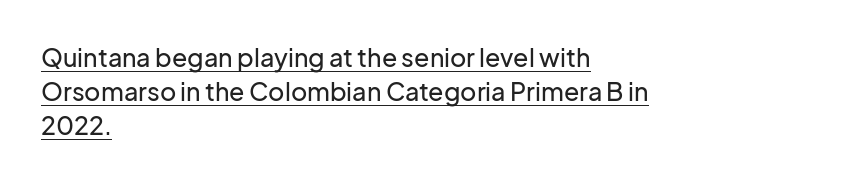
Tall strokes in this sample are plumb rather than angled. Horizontal bands of white between lines are of average thickness. Every word sits above its own underline. Where is the straight margin? On the left. Tracking here is standard; glyphs follow each other at the usual distance.
